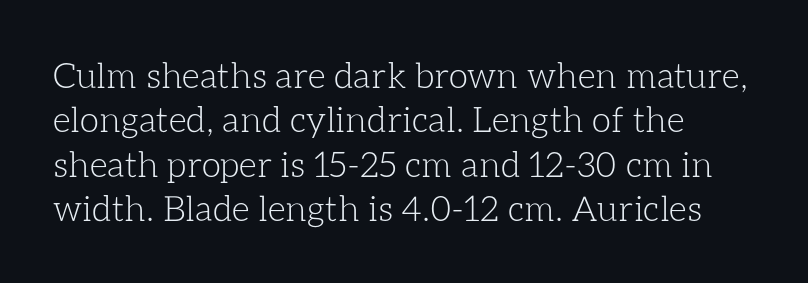
Weight class: somewhere from thin through regular. Each word holds together tightly as a unit, with standard inter-letter gaps. Horizontal alignment here is leftward, the default for most running prose. Vertical strokes here are truly vertical.
